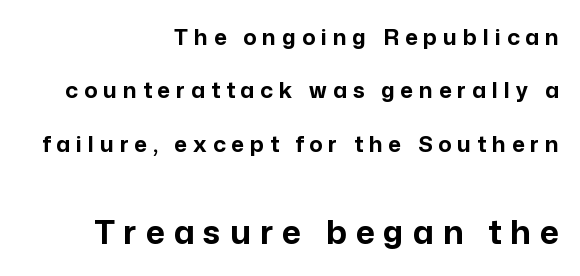
The image shows 33 px bold sans-serif type, upright; set right-aligned, loose line spacing (2.43x), unusually wide letter spacing (+0.27 em), not underlined; the second (bottom) block is 1.5x larger; low stroke contrast and a medium x-height.
